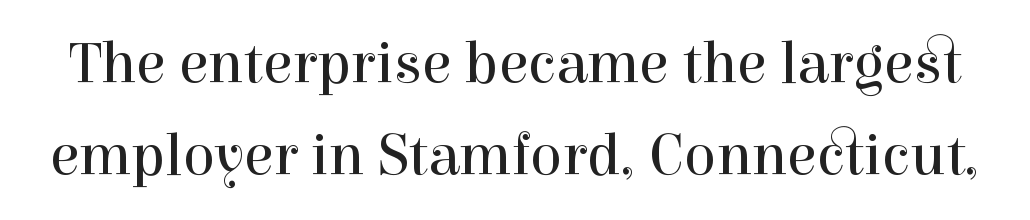
The image shows 60 px regular-weight serif type, upright; set normal line spacing (1.53x), normal letter spacing, not underlined; a medium x-height.
